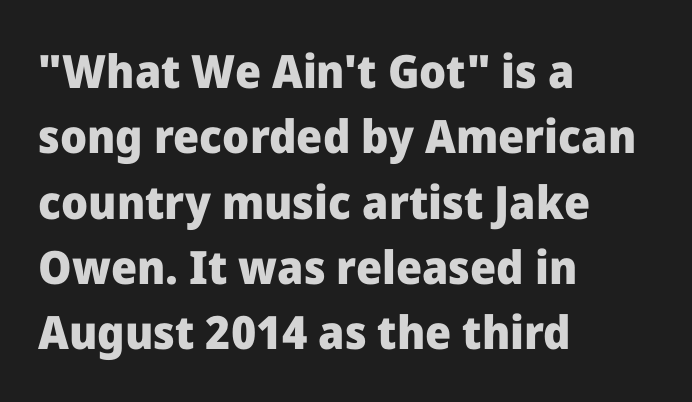
{"serif": "no", "italic": "no", "bold": "yes", "weight": "heavy", "width": "normal", "stroke_contrast": "low", "x_height": "medium", "monospaced": "no", "underline": "no", "align": "left", "line_spacing": "normal", "line_spacing_ratio": 1.42, "letter_spacing": "normal", "letter_spacing_em": 0.0, "glyph_px": 46}
